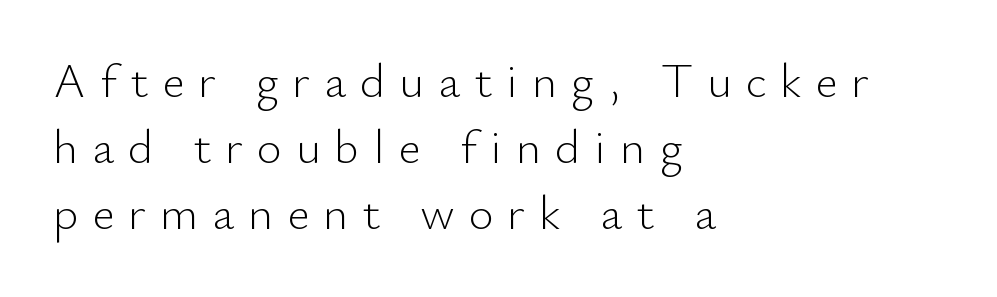
Posture: vertical. The strip under each line holds only bare page. The typesetting does not lean heavy: it is not bold. Here the glyphs are tracked loosely, breaking word shapes into spaced letters.
